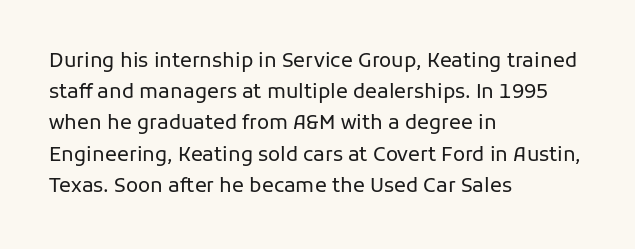
Q: Is the text bold? A: No.
Q: Is the text italic (slanted)? A: No, it is upright.
Q: Is the text underlined? A: No.
Q: How is the paragraph aligned? A: Left-aligned.
Q: Is the spacing between letters normal or unusually wide? A: Normal.
Q: Is the spacing between lines tight, normal or loose? A: Normal.
